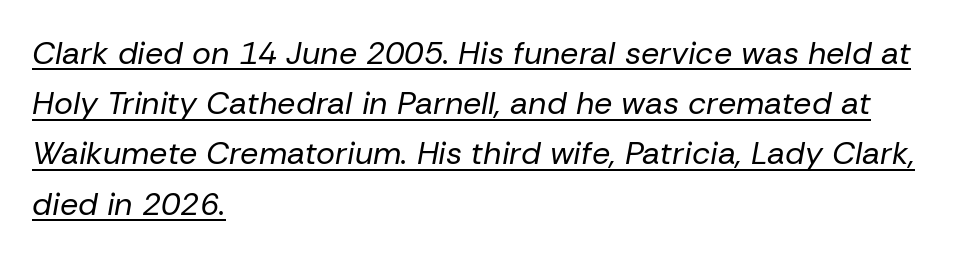
Compared with a centered layout, this one pins lines to the left instead. Characters follow at the spacing the type designer built in. The axis of the letterforms is tilted away from vertical. Heaviness? Minimal to ordinary, like unemphasized prose.
